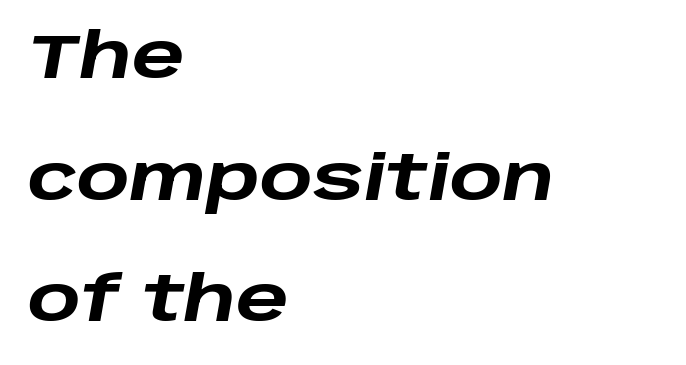
{"italic": "yes", "lean": "right", "slant_degrees": 10, "bold": "yes", "weight": "heavy", "width": "wide", "stroke_contrast": "low", "x_height": "large", "monospaced": "no", "underline": "no", "align": "left", "line_spacing": "loose", "line_spacing_ratio": 1.96, "letter_spacing": "normal", "letter_spacing_em": 0.0, "glyph_px": 62}
